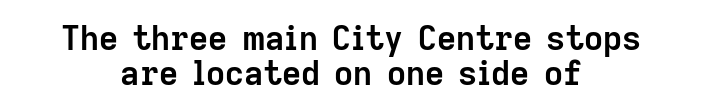
Words float on clear page, feet unadorned. Varying glyph widths throughout — classic text-font behaviour. Horizontal alignment here is central, giving a formal, balanced look. Does the leading feel generous? Not at all — it's pinched. Compared with typical body copy, the letter spacing here is the same.
